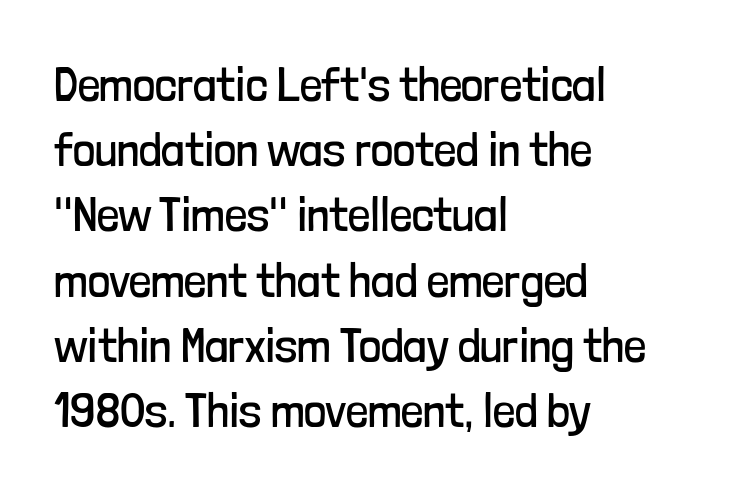
The image shows 49 px regular-weight, condensed sans-serif type, upright; set left-aligned, normal line spacing (1.33x), normal letter spacing, not underlined; low stroke contrast and a medium x-height.
